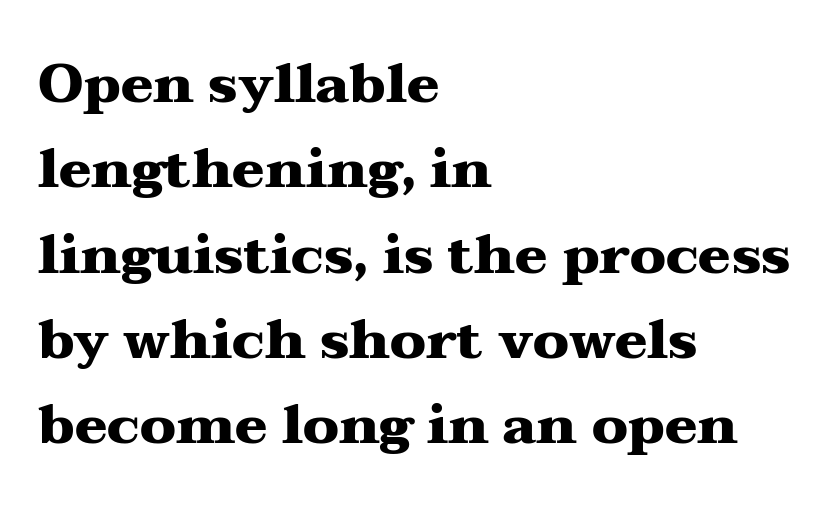
{"serif": "yes", "italic": "no", "bold": "yes", "weight": "heavy", "width": "wide", "stroke_contrast": "medium", "x_height": "medium", "monospaced": "no", "underline": "no", "align": "left", "line_spacing": "normal", "line_spacing_ratio": 1.58, "letter_spacing": "normal", "letter_spacing_em": 0.0, "glyph_px": 54}
